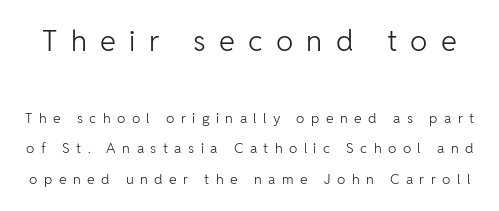
The image shows 29 px light sans-serif type, upright; set loose line spacing (2.19x), unusually wide letter spacing (+0.46 em), not underlined; the first (top) block is 2.07x larger; low stroke contrast and a medium x-height.
